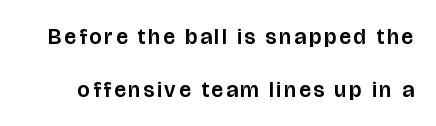
Q: Is the text italic (slanted)? A: No, it is upright.
Q: Is the text underlined? A: No.
Q: Is the spacing between lines tight, normal or loose? A: Loose.
